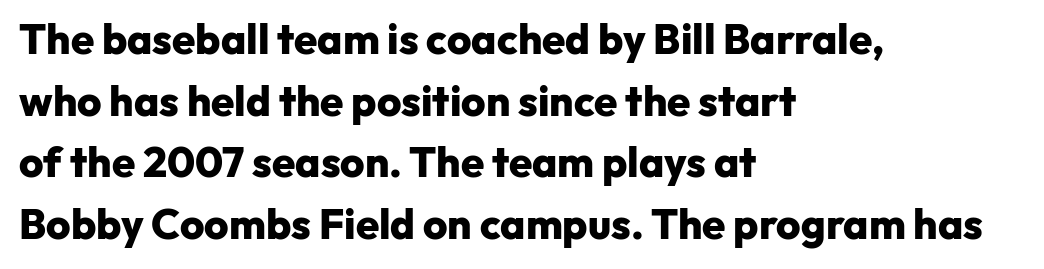
Q: Is the text bold? A: Yes.
Q: Is the text italic (slanted)? A: No, it is upright.
Q: Is the typeface a serif or a sans-serif typeface? A: Sans-serif.
Q: Is the text underlined? A: No.
Q: How is the paragraph aligned? A: Left-aligned.
Q: Is the spacing between letters normal or unusually wide? A: Normal.
Q: Is the spacing between lines tight, normal or loose? A: Normal.
Q: Width (condensed, normal, or wide)? A: Normal.
Q: Stroke contrast? A: Low.
Q: x-height? A: Medium.
Q: Monospaced? A: No.
